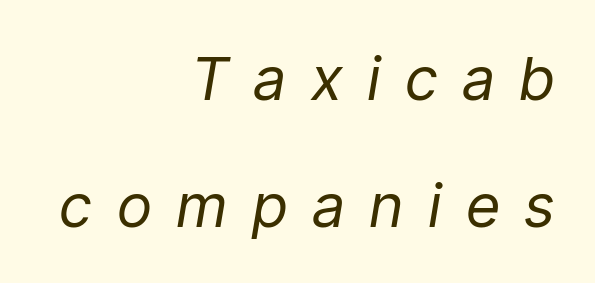
{"italic": "yes", "lean": "right", "slant_degrees": 9, "bold": "no", "weight": "regular", "width": "condensed", "stroke_contrast": "low", "x_height": "medium", "monospaced": "no", "underline": "no", "align": "right", "line_spacing": "loose", "line_spacing_ratio": 2.11, "letter_spacing": "wide", "letter_spacing_em": 0.44, "glyph_px": 60}
